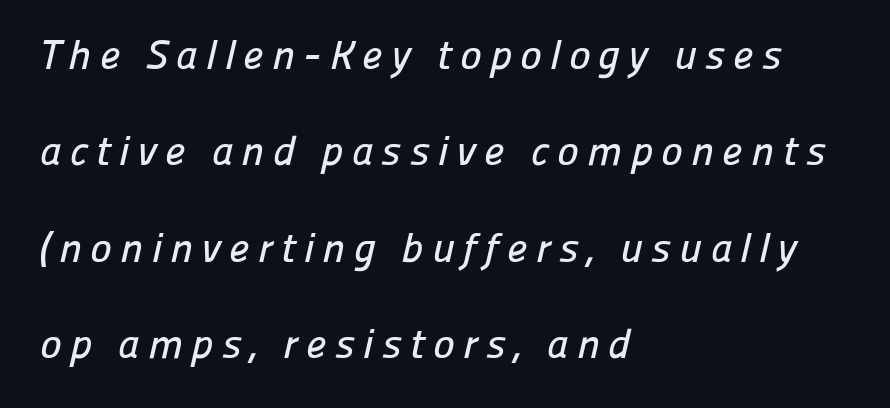
Q: Is the typeface a serif or a sans-serif typeface? A: Sans-serif.
Q: Is the text underlined? A: No.
Q: How is the paragraph aligned? A: Left-aligned.
Q: Is the spacing between letters normal or unusually wide? A: Unusually wide.
Q: Is the spacing between lines tight, normal or loose? A: Loose.
Q: Width (condensed, normal, or wide)? A: Normal.
Q: Stroke contrast? A: Low.
Q: x-height? A: Medium.
Q: Monospaced? A: No.
